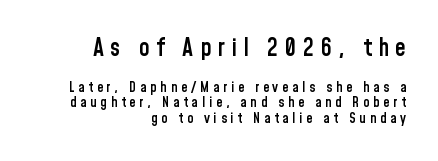
The image shows 24 px text type, upright; set right-aligned, tight line spacing (1.11x), unusually wide letter spacing (+0.27 em), not underlined; the first (top) block is 1.71x larger.
